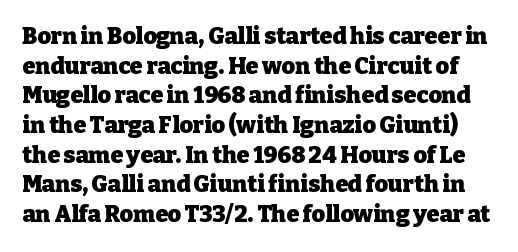
Anything drawn beneath the words? Only blank space. These lines were composed using upright roman letters. In terms of weight, the rendering is a true, heavy bold. Honestly, the row spacing looks completely unremarkable. The gaps between neighbouring characters are ordinary and unremarkable.
